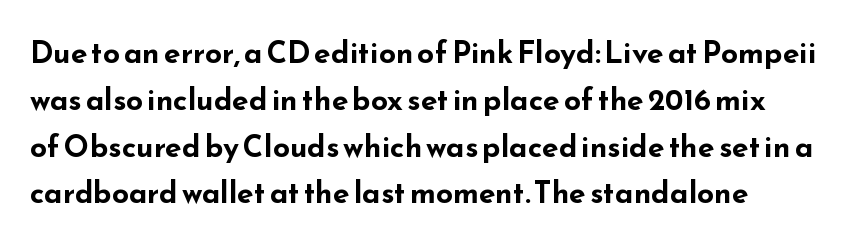
{"serif": "no", "italic": "no", "bold": "yes", "weight": "bold", "width": "wide", "stroke_contrast": "low", "x_height": "small", "monospaced": "no", "underline": "no", "align": "left", "line_spacing": "normal", "line_spacing_ratio": 1.56, "letter_spacing": "normal", "letter_spacing_em": 0.0, "glyph_px": 30}
